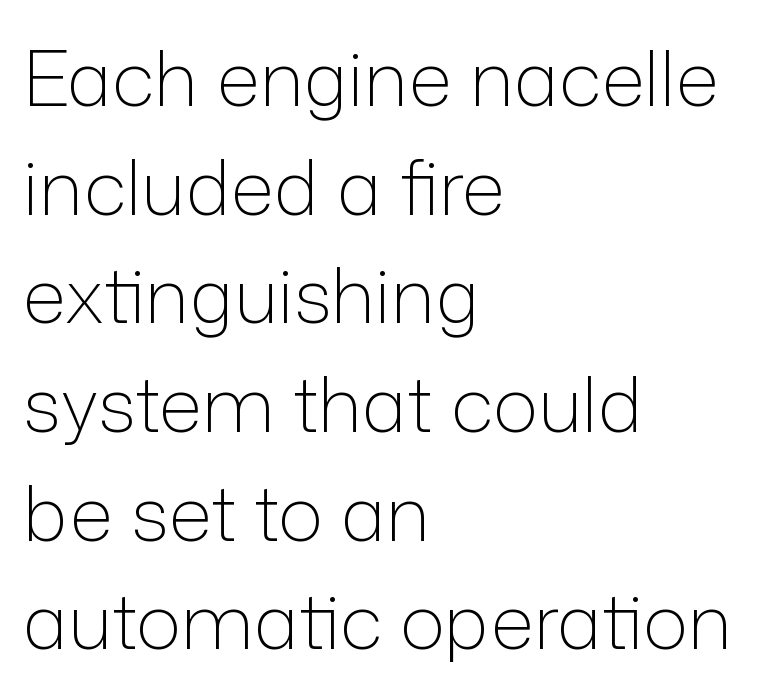
{"serif": "no", "italic": "no", "bold": "no", "weight": "light", "width": "normal", "stroke_contrast": "low", "x_height": "medium", "monospaced": "no", "underline": "no", "align": "left", "line_spacing": "normal", "line_spacing_ratio": 1.43, "letter_spacing": "normal", "letter_spacing_em": 0.0, "glyph_px": 76}
